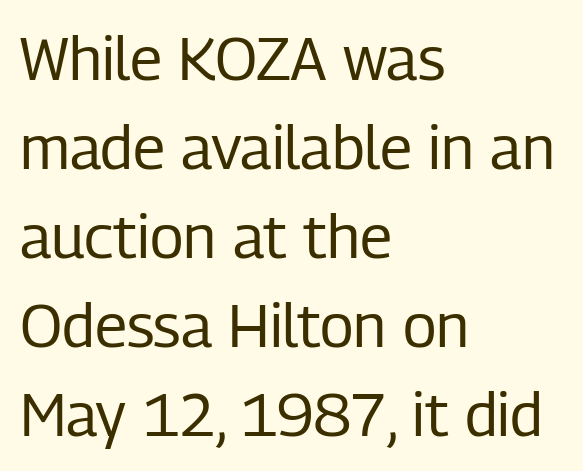
{"serif": "no", "italic": "no", "bold": "no", "weight": "regular", "width": "condensed", "stroke_contrast": "low", "x_height": "medium", "monospaced": "no", "underline": "no", "align": "left", "line_spacing": "normal", "line_spacing_ratio": 1.46, "letter_spacing": "normal", "letter_spacing_em": 0.0, "glyph_px": 61}
